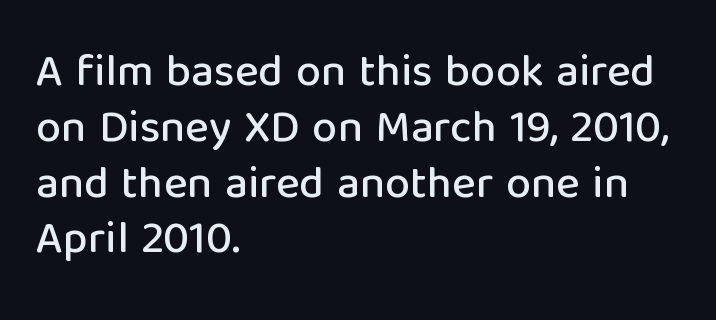
Q: Is the text italic (slanted)? A: No, it is upright.
Q: Is the typeface a serif or a sans-serif typeface? A: Sans-serif.
Q: Is the text underlined? A: No.
Q: How is the paragraph aligned? A: Left-aligned.
Q: Is the spacing between letters normal or unusually wide? A: Normal.
Q: Width (condensed, normal, or wide)? A: Normal.
Q: Stroke contrast? A: Low.
Q: x-height? A: Medium.
Q: Monospaced? A: No.
